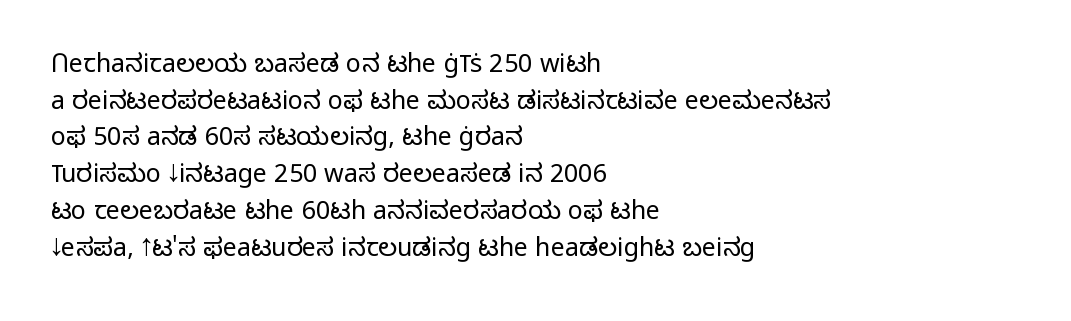
Weight: in the light-to-regular range. In CSS terms this would be text-align: left. The letters stand straight up with perfectly vertical stems. Each new line begins a customary step beneath the previous one. Characters follow at the spacing the type designer built in.
